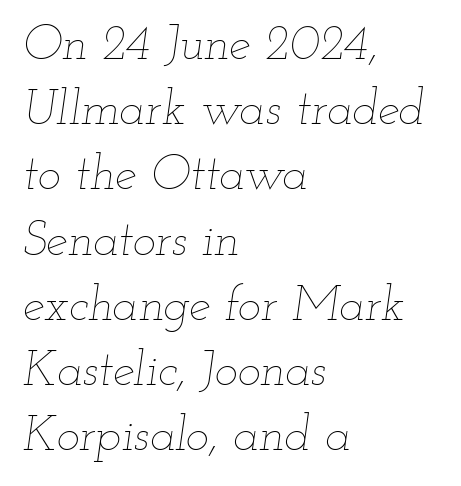
{"italic": "yes", "lean": "right", "slant_degrees": 12, "bold": "no", "weight": "thin", "width": "wide", "stroke_contrast": "low", "x_height": "small", "monospaced": "no", "underline": "no", "align": "left", "line_spacing": "normal", "line_spacing_ratio": 1.33, "letter_spacing": "normal", "letter_spacing_em": 0.0, "glyph_px": 49}
